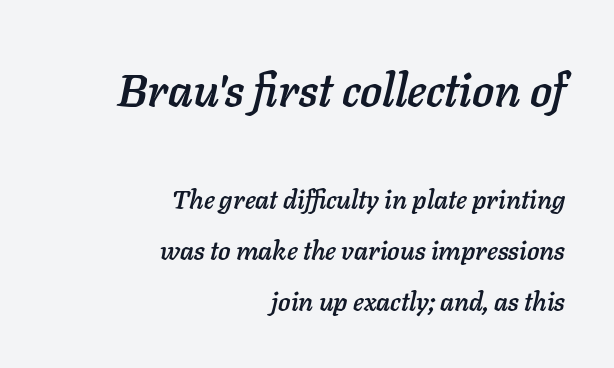
The image shows 46 px text type, italic (leaning right); set right-aligned, loose line spacing (1.96x), normal letter spacing, not underlined; the first (top) block is 1.77x larger; low stroke contrast and a medium x-height.
